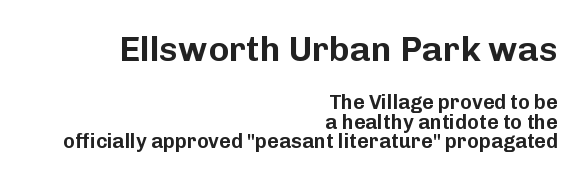
{"serif": "no", "italic": "no", "width": "normal", "stroke_contrast": "low", "x_height": "medium", "monospaced": "no", "underline": "no", "align": "right", "line_spacing": "tight", "line_spacing_ratio": 0.98, "letter_spacing": "normal", "letter_spacing_em": 0.0, "larger_block": "first", "size_ratio": 1.75, "glyph_px": 35}
